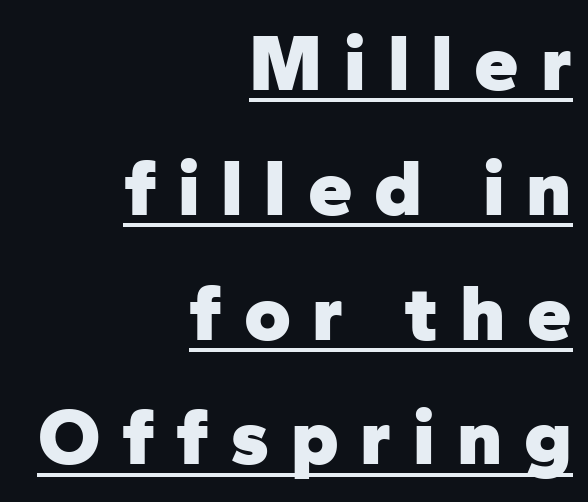
{"serif": "no", "italic": "no", "bold": "yes", "weight": "heavy", "width": "normal", "stroke_contrast": "low", "x_height": "medium", "monospaced": "no", "underline": "yes", "align": "right", "line_spacing": "normal", "line_spacing_ratio": 1.56, "letter_spacing": "wide", "letter_spacing_em": 0.27, "glyph_px": 80}
